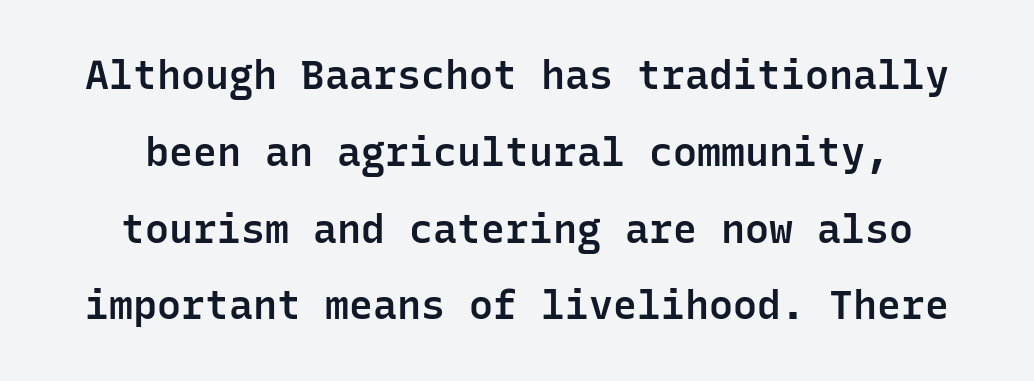
Q: Is the text bold? A: Semi-bold.
Q: Is the text italic (slanted)? A: No, it is upright.
Q: Is the typeface a serif or a sans-serif typeface? A: Sans-serif.
Q: Is the text underlined? A: No.
Q: How is the paragraph aligned? A: Centered.
Q: Is the spacing between letters normal or unusually wide? A: Normal.
Q: Is the spacing between lines tight, normal or loose? A: Loose.
Q: Width (condensed, normal, or wide)? A: Normal.
Q: Stroke contrast? A: Low.
Q: x-height? A: Medium.
Q: Monospaced? A: Yes.
